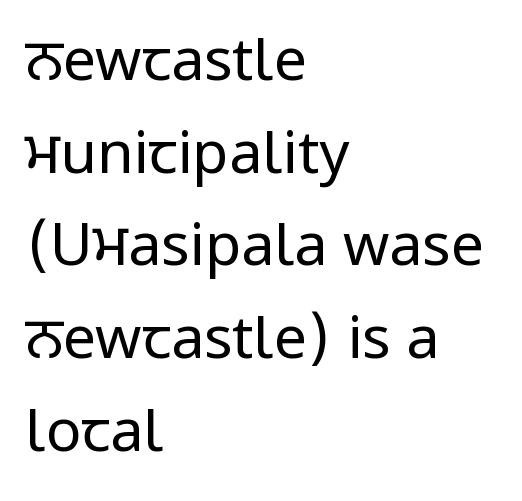
The gap between lines stays unmarked. The compositor pushed each line to the left boundary. Is the stroke heavy? The answer is a plain regular-or-lighter. Proportional: the letters do not fall into vertical columns. The face used here is rendered with its standard letterfit. Does the leading feel generous? No, just average.
